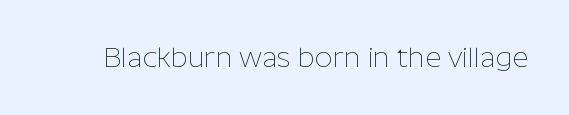
{"serif": "no", "italic": "no", "bold": "no", "weight": "thin", "width": "normal", "stroke_contrast": "low", "x_height": "medium", "monospaced": "no", "underline": "no", "letter_spacing": "normal", "letter_spacing_em": 0.0, "glyph_px": 28}
